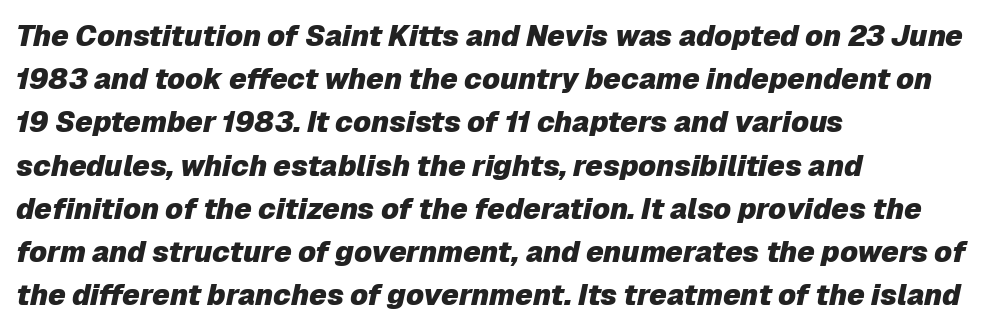
Students, observe: this is what conventionally led text looks like. Note the varied advance widths — an 'i' is clearly narrower than an 'm'. The lines in this sample share a left origin and differ only in where they stop. Set as a true bold cut, around the 700 mark. Check under the words: just untouched page. The line texture is even and compact thanks to regular tracking.
